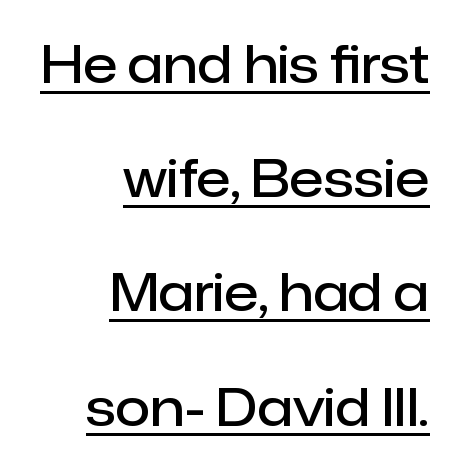
The image shows 51 px semibold sans-serif type, upright; set right-aligned, loose line spacing (2.24x), normal letter spacing, underlined; low stroke contrast and a medium x-height.
